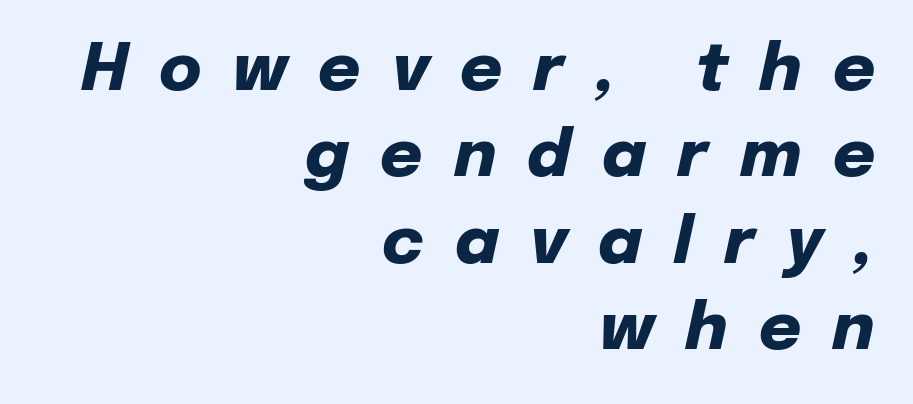
{"italic": "yes", "lean": "right", "slant_degrees": 12, "bold": "yes", "weight": "heavy", "width": "normal", "stroke_contrast": "low", "x_height": "medium", "monospaced": "no", "underline": "no", "align": "right", "line_spacing": "normal", "line_spacing_ratio": 1.33, "letter_spacing": "wide", "letter_spacing_em": 0.48, "glyph_px": 65}
